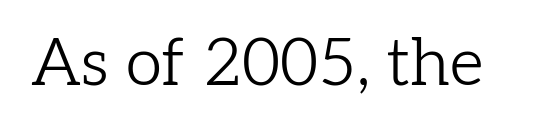
{"serif": "yes", "italic": "no", "bold": "no", "weight": "light", "width": "normal", "stroke_contrast": "low", "x_height": "medium", "monospaced": "no", "underline": "no", "letter_spacing": "normal", "letter_spacing_em": 0.0, "glyph_px": 66}
